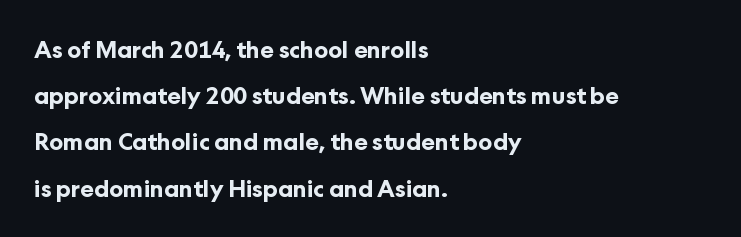
The image shows 23 px bold type, upright; set left-aligned, loose line spacing (2.01x), normal letter spacing, not underlined.
